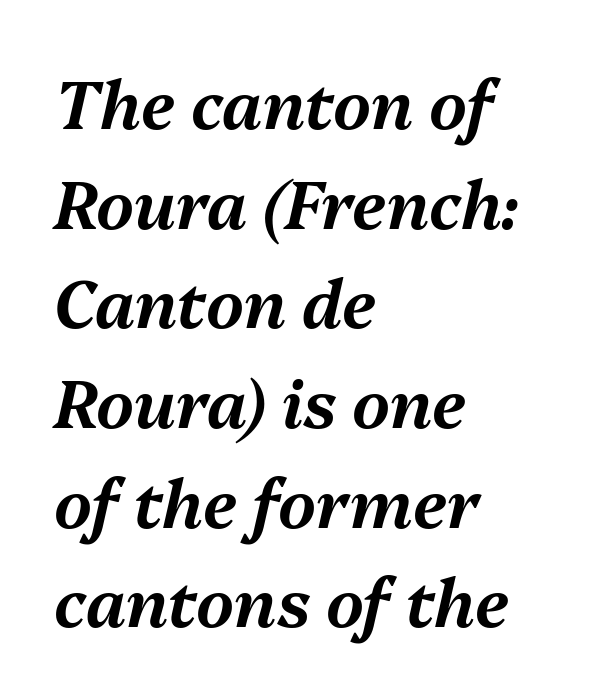
Q: Is the text italic (slanted)? A: Yes, it leans right by about 13 degrees.
Q: Is the text underlined? A: No.
Q: How is the paragraph aligned? A: Left-aligned.
Q: Is the spacing between letters normal or unusually wide? A: Normal.
Q: Is the spacing between lines tight, normal or loose? A: Normal.
Q: Width (condensed, normal, or wide)? A: Normal.
Q: Stroke contrast? A: Medium.
Q: x-height? A: Medium.
Q: Monospaced? A: No.
